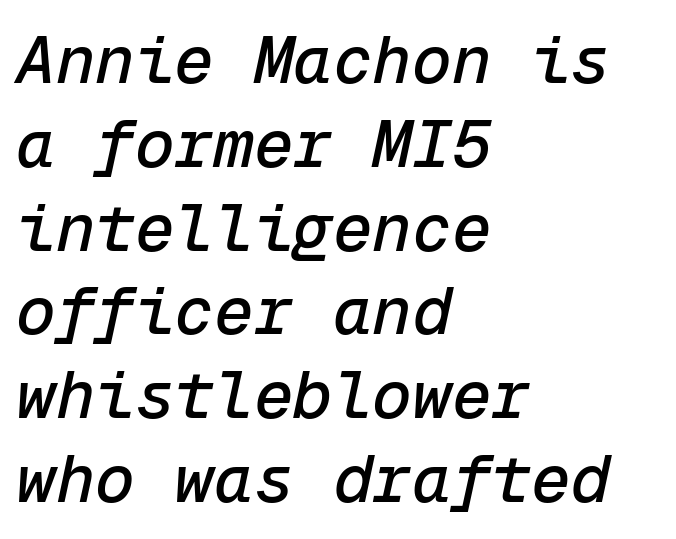
Yep, that's italic — everything's leaning. Does the copy run flush right? No — it runs flush left. You could count columns in this text — the font is strictly monospaced. The type is set solid horizontally, with unmodified tracking. The baseline area is clear. This sample keeps an unexceptional amount of space between lines.
